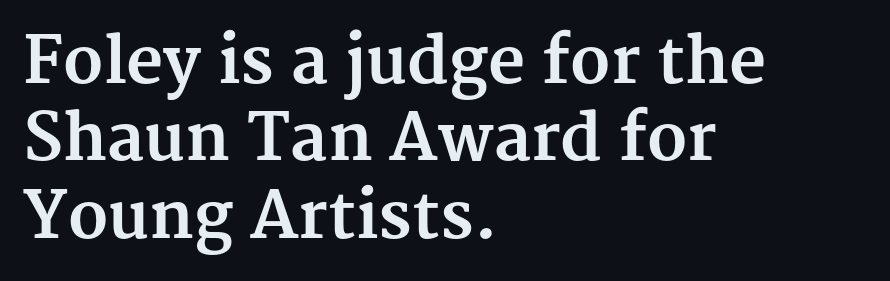
The line texture is even and compact thanks to regular tracking. Varying glyph widths throughout — classic text-font behaviour. Decoration check: the copy has no underline. This is serif lettering, the kind often seen in printed books. Line starts are locked; line ends wander. Does the lettering tilt? It doesn't — this is upright.
